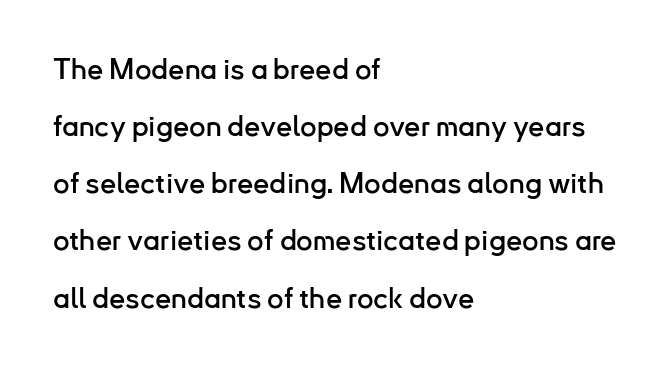
The image shows 29 px sans-serif type, upright; set left-aligned, loose line spacing (1.97x), normal letter spacing, not underlined; low stroke contrast and a small x-height.
